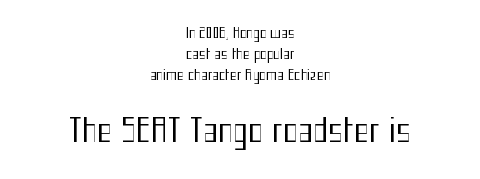
Q: Is the text bold? A: No.
Q: Is the text italic (slanted)? A: No, it is upright.
Q: Is the typeface a serif or a sans-serif typeface? A: Sans-serif.
Q: Is the text underlined? A: No.
Q: How is the paragraph aligned? A: Centered.
Q: Is the spacing between letters normal or unusually wide? A: Normal.
Q: Is the spacing between lines tight, normal or loose? A: Normal.
Q: Which block of text is set in a larger size, the first (top) or the second (bottom)? A: The second (bottom) one.
Q: Width (condensed, normal, or wide)? A: Condensed.
Q: Stroke contrast? A: Medium.
Q: x-height? A: Medium.
Q: Monospaced? A: No.
